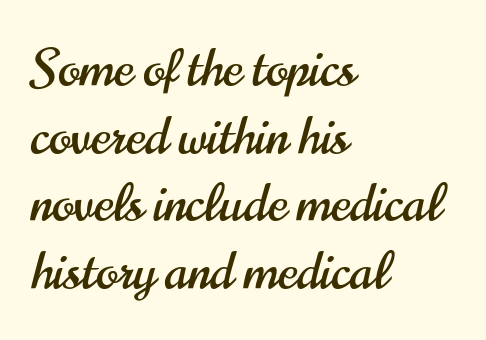
Is this a fixed-width face? No — the glyphs have proportional, varying widths. A typesetter would call this zero additional tracking. This rendering features lettering with no underline. Grotesque or geometric, the face here clearly has no serifs.
